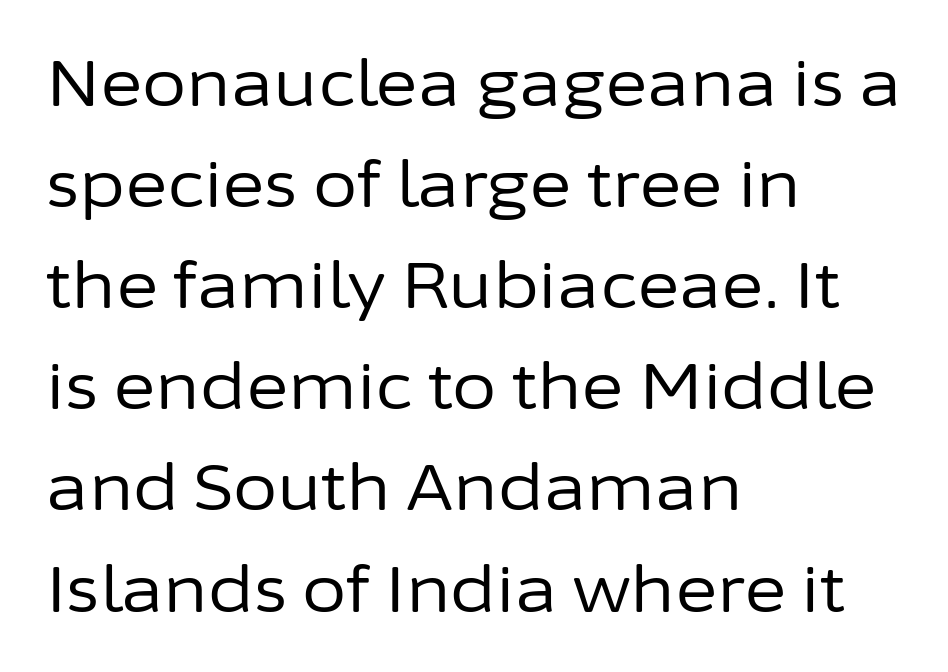
{"serif": "no", "italic": "no", "bold": "no", "weight": "regular", "width": "normal", "stroke_contrast": "low", "x_height": "medium", "monospaced": "no", "underline": "no", "align": "left", "line_spacing": "normal", "line_spacing_ratio": 1.58, "letter_spacing": "normal", "letter_spacing_em": 0.0, "glyph_px": 64}
